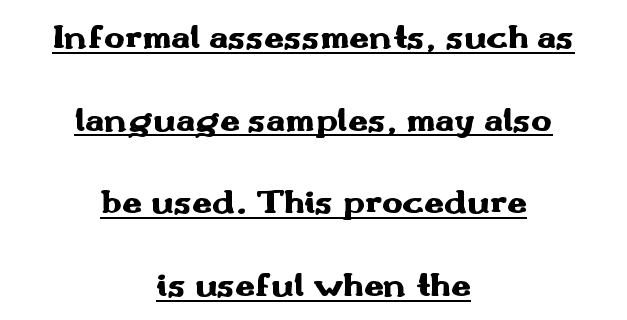
Q: Is the text bold? A: Yes.
Q: Is the text italic (slanted)? A: No, it is upright.
Q: Is the typeface a serif or a sans-serif typeface? A: Sans-serif.
Q: Is the text underlined? A: Yes.
Q: How is the paragraph aligned? A: Centered.
Q: Is the spacing between letters normal or unusually wide? A: Normal.
Q: Is the spacing between lines tight, normal or loose? A: Loose.
Q: Width (condensed, normal, or wide)? A: Wide.
Q: Stroke contrast? A: Medium.
Q: x-height? A: Small.
Q: Monospaced? A: No.
